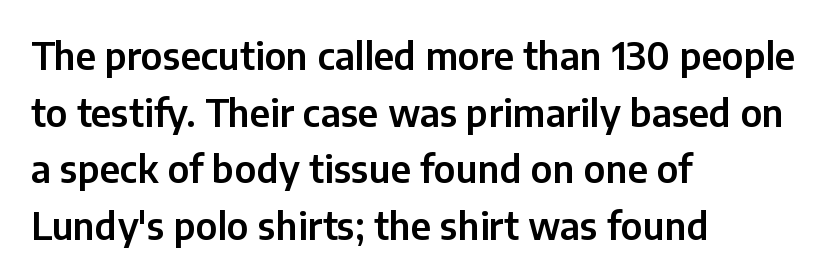
Q: Is the text italic (slanted)? A: No, it is upright.
Q: Is the typeface a serif or a sans-serif typeface? A: Sans-serif.
Q: Is the text underlined? A: No.
Q: How is the paragraph aligned? A: Left-aligned.
Q: Is the spacing between letters normal or unusually wide? A: Normal.
Q: Is the spacing between lines tight, normal or loose? A: Normal.
Q: Width (condensed, normal, or wide)? A: Normal.
Q: Stroke contrast? A: Low.
Q: x-height? A: Medium.
Q: Monospaced? A: No.
